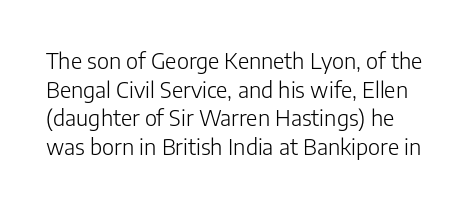
This rendering leaves character spacing at its baseline value. The axis of the letterforms is exactly vertical. Each stroke keeps to a modest, everyday thickness or less. Regular leading. Only glyphs here, with clear space below each row.
